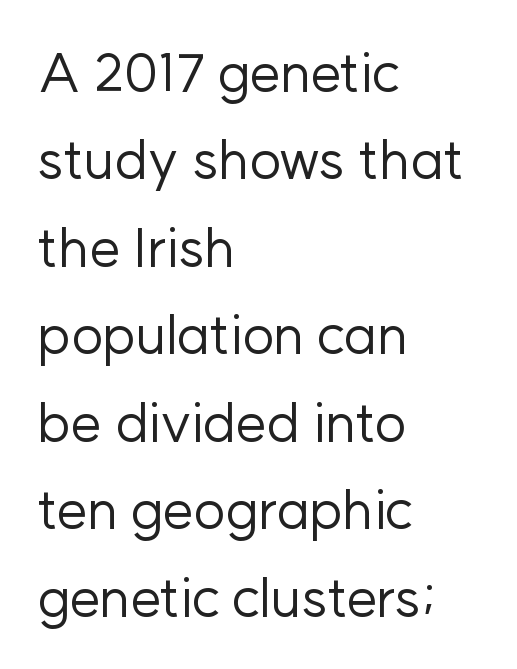
Q: Is the text bold? A: No.
Q: Is the text italic (slanted)? A: No, it is upright.
Q: Is the typeface a serif or a sans-serif typeface? A: Sans-serif.
Q: Is the text underlined? A: No.
Q: How is the paragraph aligned? A: Left-aligned.
Q: Is the spacing between letters normal or unusually wide? A: Normal.
Q: Is the spacing between lines tight, normal or loose? A: Normal.
Q: Width (condensed, normal, or wide)? A: Normal.
Q: Stroke contrast? A: Low.
Q: x-height? A: Medium.
Q: Monospaced? A: No.
